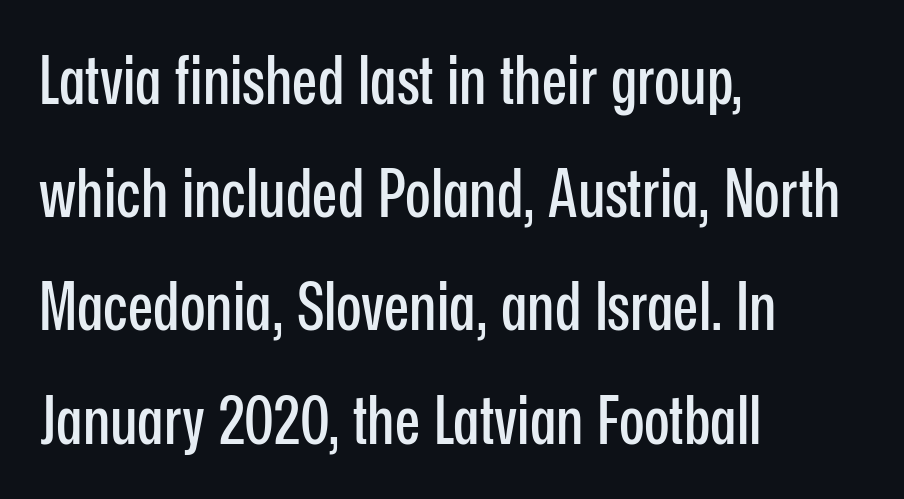
{"serif": "no", "italic": "no", "width": "condensed", "stroke_contrast": "low", "x_height": "medium", "monospaced": "no", "underline": "no", "align": "left", "line_spacing": "normal", "line_spacing_ratio": 1.69, "letter_spacing": "normal", "letter_spacing_em": 0.0, "glyph_px": 67}
